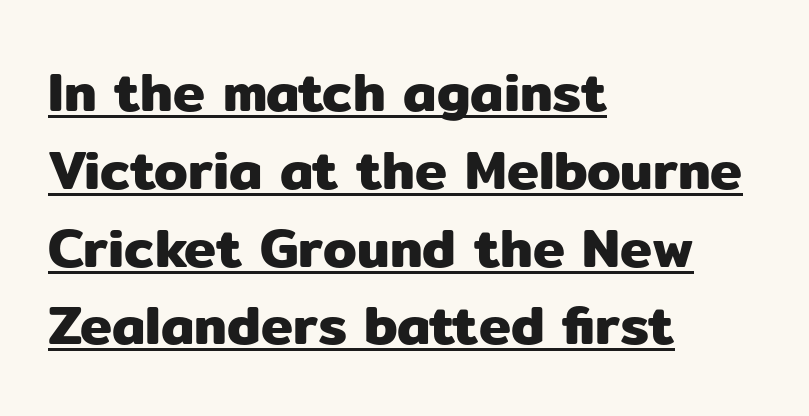
Q: Is the text italic (slanted)? A: No, it is upright.
Q: Is the typeface a serif or a sans-serif typeface? A: Sans-serif.
Q: Is the text underlined? A: Yes.
Q: How is the paragraph aligned? A: Left-aligned.
Q: Is the spacing between letters normal or unusually wide? A: Normal.
Q: Is the spacing between lines tight, normal or loose? A: Normal.
Q: Width (condensed, normal, or wide)? A: Normal.
Q: Stroke contrast? A: Low.
Q: x-height? A: Medium.
Q: Monospaced? A: No.
